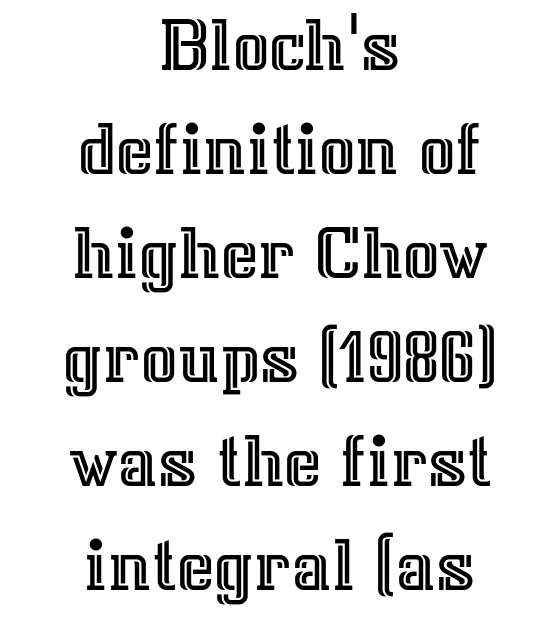
{"italic": "no", "width": "normal", "x_height": "medium", "monospaced": "no", "underline": "no", "align": "center", "line_spacing": "normal", "line_spacing_ratio": 1.3, "letter_spacing": "normal", "letter_spacing_em": 0.0, "glyph_px": 80}
